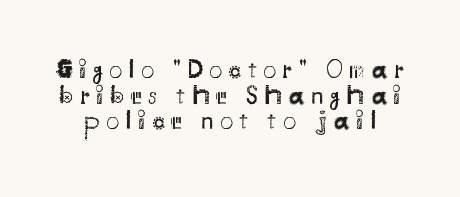
{"italic": "no", "bold": "no", "underline": "no", "line_spacing": "tight", "line_spacing_ratio": 0.99, "letter_spacing": "wide", "letter_spacing_em": 0.24, "glyph_px": 26}
